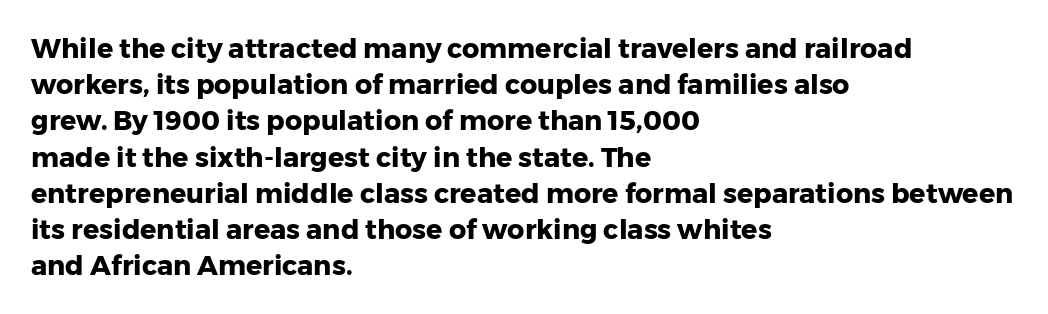
The image shows 27 px bold type, upright; set left-aligned, normal line spacing (1.34x), normal letter spacing, not underlined.
